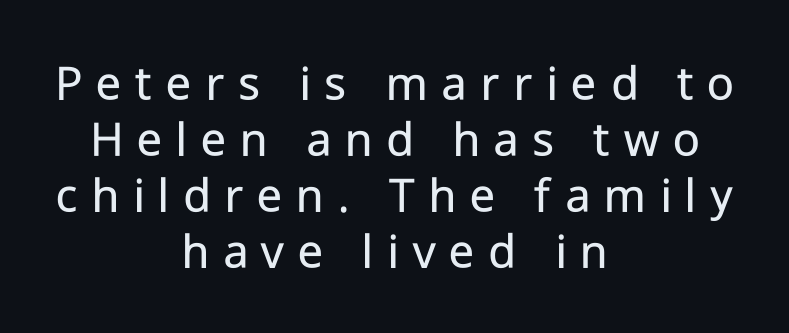
The image shows 52 px regular-weight sans-serif type, upright; set centered, tight line spacing (1.08x), unusually wide letter spacing (+0.26 em), not underlined; low stroke contrast and a medium x-height.
